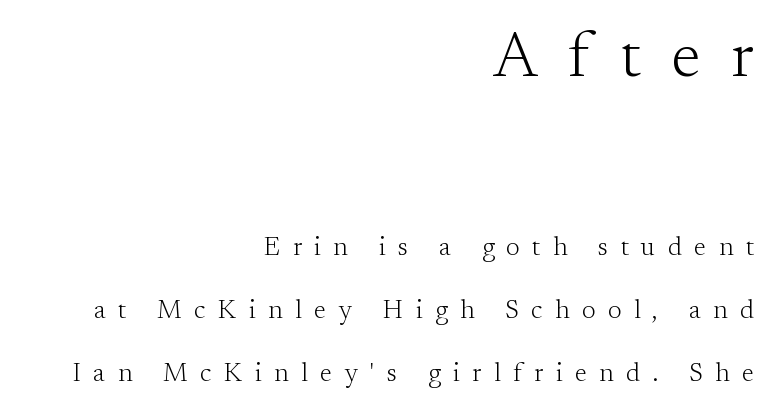
{"serif": "yes", "italic": "no", "bold": "no", "weight": "light", "width": "normal", "stroke_contrast": "medium", "x_height": "small", "monospaced": "no", "underline": "no", "align": "right", "line_spacing": "loose", "line_spacing_ratio": 2.43, "letter_spacing": "wide", "letter_spacing_em": 0.48, "larger_block": "first", "size_ratio": 2.46, "glyph_px": 64}
